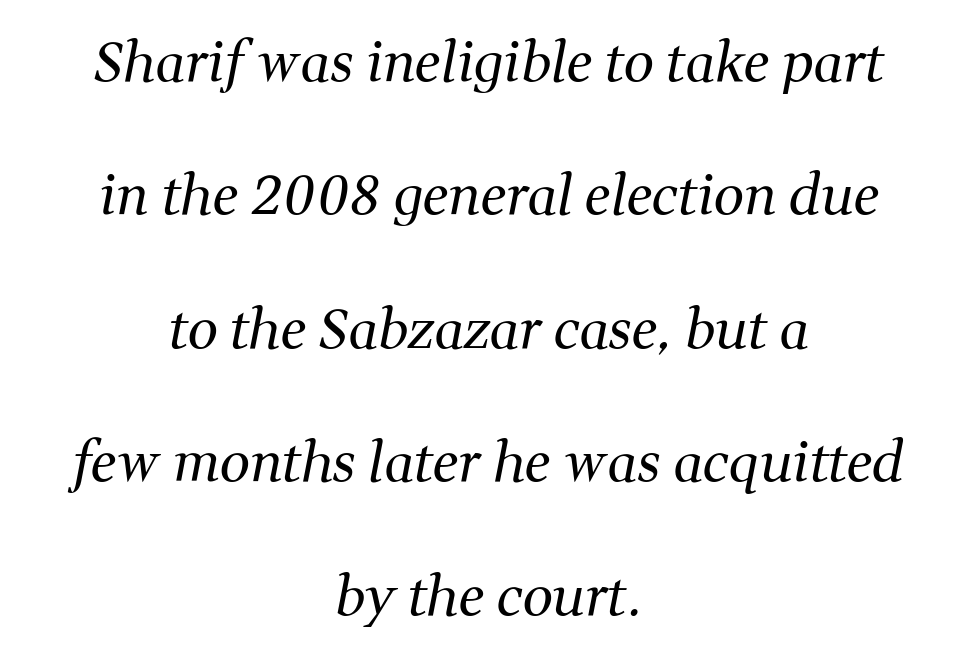
Characters follow at the spacing the type designer built in. Any mark beneath the type? The region is blank. Character widths vary here, with narrow letters taking less room than wide ones. Look at the bottom of the vertical strokes: they flare into serifs here. A typesetter would call this leading open, well beyond the default. Does the copy run flush right? No — it is centered line by line.
